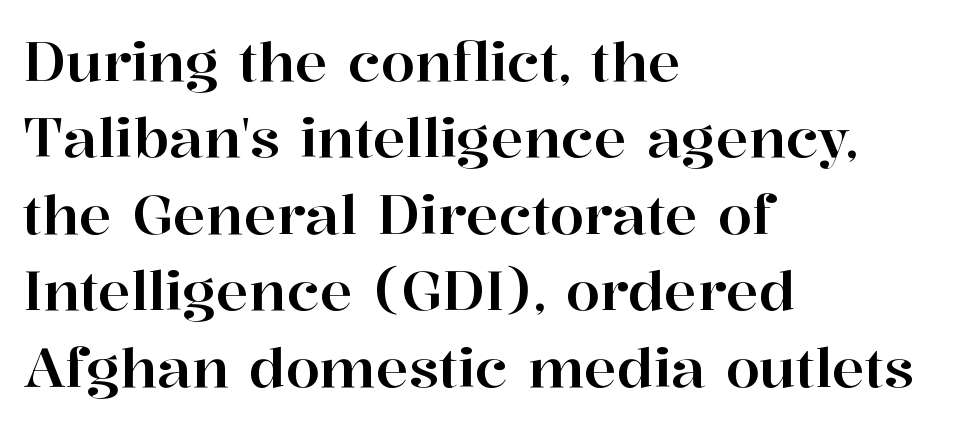
{"serif": "yes", "italic": "no", "width": "normal", "stroke_contrast": "high", "x_height": "medium", "monospaced": "no", "underline": "no", "align": "left", "line_spacing": "normal", "line_spacing_ratio": 1.39, "letter_spacing": "normal", "letter_spacing_em": 0.0, "glyph_px": 55}
